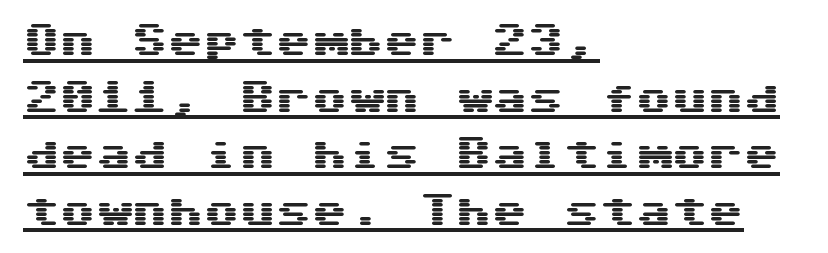
These lines are composed in type without serifs. Posture: upright roman. Summary of vertical rhythm: regular, with standard interline spacing. The tracking reads as untouched default to a designer's eye.
